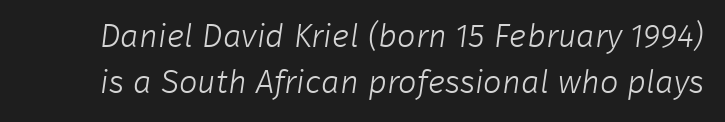
The face used here is rendered with its standard letterfit. Stems and bowls with no extra thickness — not bold. Think of a printed novel: that variable character pitch is what you see here. Whoever set this chose a conventional vertical rhythm. The glyphs in this specimen are sans serif. Descender tails drop into unmarked territory.
